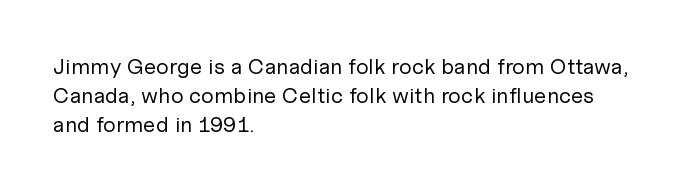
Tall strokes in this sample are plumb rather than angled. The passage shown has conventional tracking throughout. Every row of glyphs begins at an identical x-position on the left. A normal amount of white space separates one row of letters from the next. Type without underlining.
